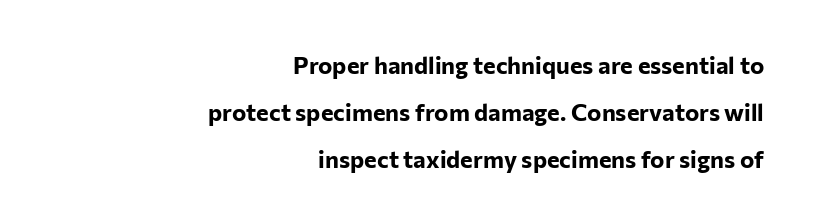
The image shows 24 px bold type, upright; set right-aligned, loose line spacing (1.95x), normal letter spacing, not underlined.
